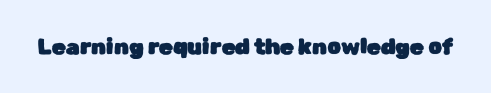
Q: Is the text italic (slanted)? A: No, it is upright.
Q: Is the text underlined? A: No.
Q: Is the spacing between letters normal or unusually wide? A: Normal.
